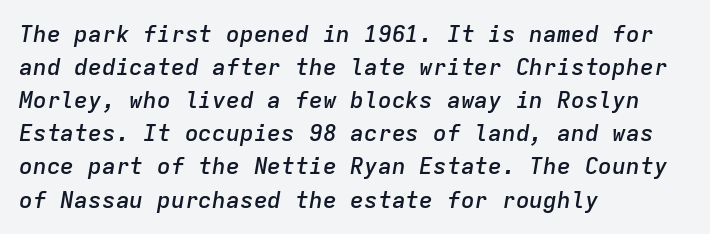
Q: Is the text bold? A: Semi-bold.
Q: Is the text italic (slanted)? A: Yes, it leans right by about 9 degrees.
Q: Is the text underlined? A: No.
Q: How is the paragraph aligned? A: Left-aligned.
Q: Is the spacing between letters normal or unusually wide? A: Normal.
Q: Is the spacing between lines tight, normal or loose? A: Normal.
